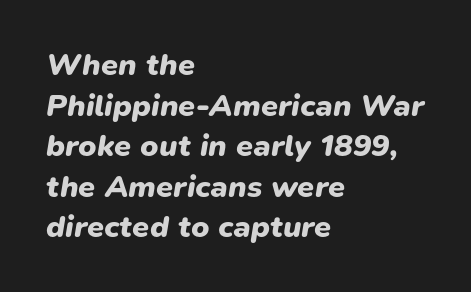
The image shows 31 px heavy type, italic (leaning right); set left-aligned, normal line spacing (1.31x), normal letter spacing, not underlined; low stroke contrast and a medium x-height.
